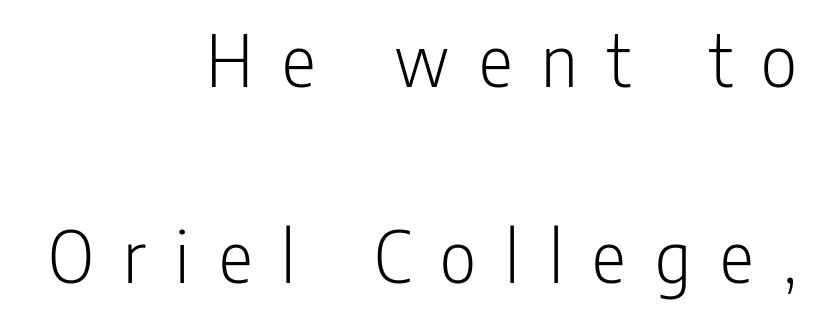
{"serif": "no", "italic": "no", "bold": "no", "weight": "light", "width": "condensed", "stroke_contrast": "low", "x_height": "medium", "monospaced": "no", "underline": "no", "align": "right", "line_spacing": "loose", "line_spacing_ratio": 2.48, "letter_spacing": "wide", "letter_spacing_em": 0.37, "glyph_px": 79}
